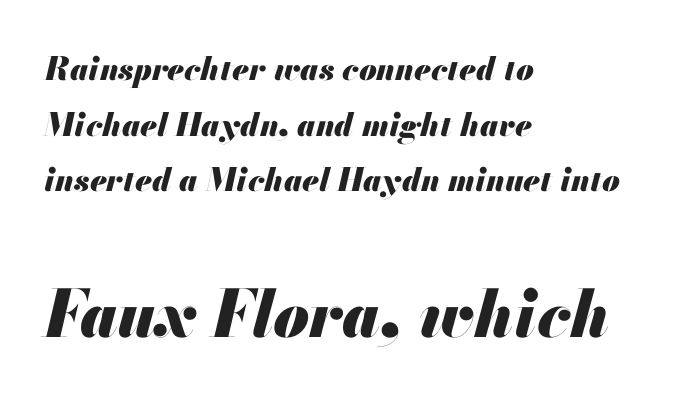
{"italic": "yes", "lean": "right", "slant_degrees": 13, "bold": "yes", "weight": "heavy", "width": "normal", "stroke_contrast": "medium", "x_height": "small", "monospaced": "no", "underline": "no", "align": "left", "line_spacing_ratio": 1.74, "letter_spacing": "normal", "letter_spacing_em": 0.0, "larger_block": "second", "size_ratio": 2.03, "glyph_px": 65}
